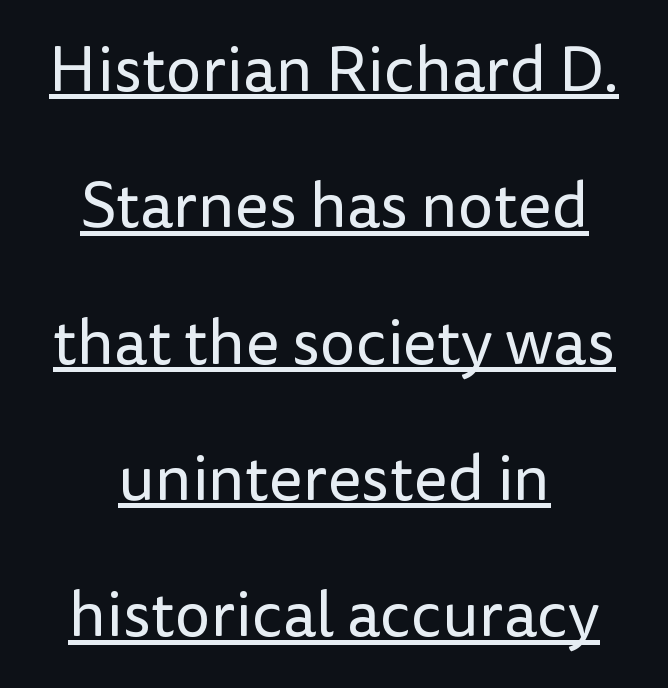
{"serif": "no", "italic": "no", "bold": "no", "weight": "regular", "width": "normal", "stroke_contrast": "low", "x_height": "medium", "monospaced": "no", "underline": "yes", "align": "center", "line_spacing": "loose", "line_spacing_ratio": 2.13, "letter_spacing": "normal", "letter_spacing_em": 0.0, "glyph_px": 64}
